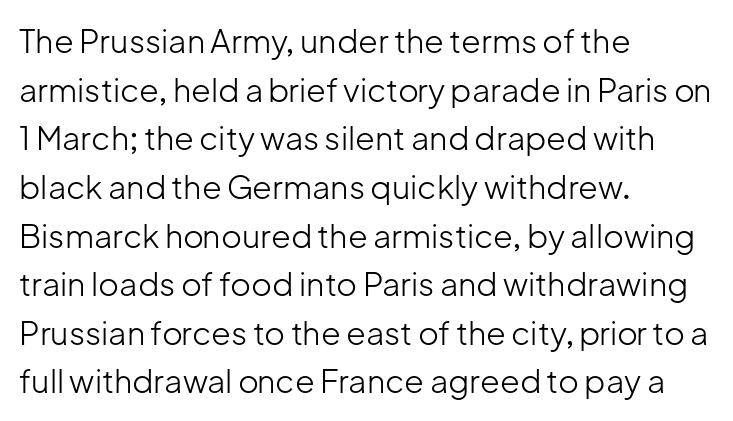
Nothing sits at the stroke ends, so this counts as sans-serif. Each row of text sits above clean, open space. The cut favours lightness, reaching ordinary text weight at its darkest. Is this a fixed-width face? No — the glyphs have proportional, varying widths. A classic flush-left, rag-right setting is used for this passage. These lines keep a tight, regular rhythm from letter to letter.
